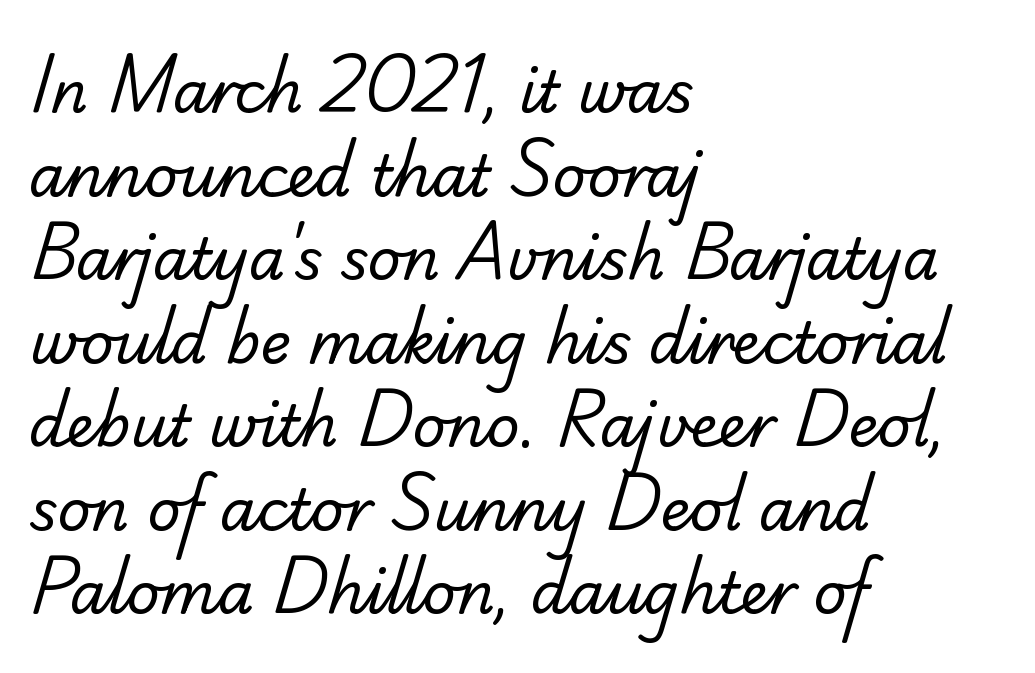
The image shows 58 px regular-weight sans-serif type; set left-aligned, normal line spacing (1.44x), normal letter spacing, not underlined; low stroke contrast and a small x-height.
